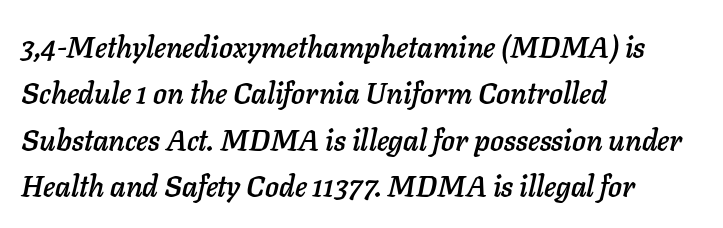
Spacing between characters is what you'd get straight out of the box. Notice how the passage keeps a crisp vertical edge on the left only. Italic? Definitely — the glyphs are oblique. The area under the type is left untouched. This sample has the flowing, uneven cadence of proportional lettering.
